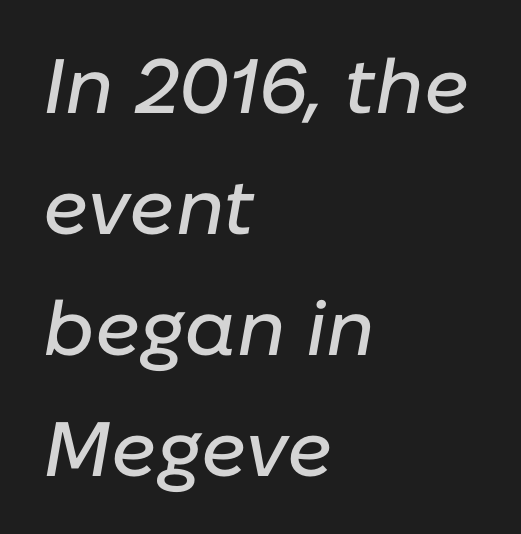
{"italic": "yes", "lean": "right", "slant_degrees": 10, "width": "normal", "stroke_contrast": "low", "x_height": "medium", "monospaced": "no", "underline": "no", "align": "left", "line_spacing": "normal", "line_spacing_ratio": 1.57, "letter_spacing": "normal", "letter_spacing_em": 0.0, "glyph_px": 77}
